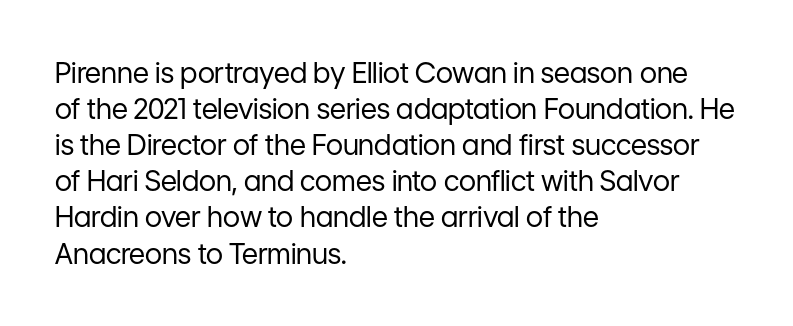
The image shows 28 px regular-weight sans-serif type, upright; set left-aligned, normal line spacing (1.29x), normal letter spacing, not underlined; low stroke contrast and a medium x-height.
